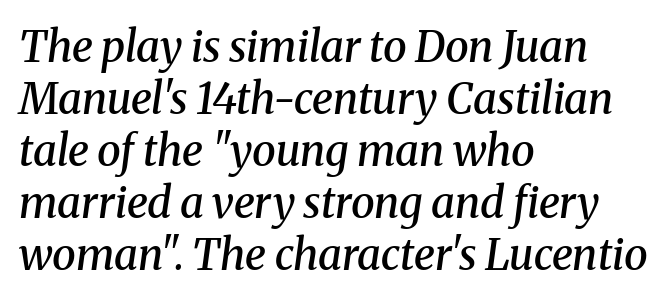
Notice the strokes are somewhat thickened but not fully heavy: this is a semibold. The designer went with a serif here, giving each stem small feet. The rendering anchors every line to the left-hand side. Glyph-to-glyph distance matches everyday printed text.
